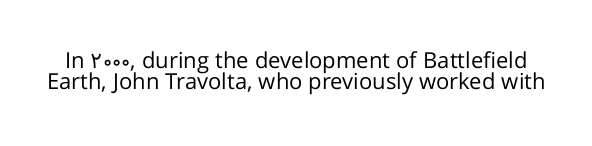
{"italic": "no", "bold": "no", "underline": "no", "line_spacing": "tight", "line_spacing_ratio": 0.96, "letter_spacing": "normal", "letter_spacing_em": 0.0, "glyph_px": 22}
